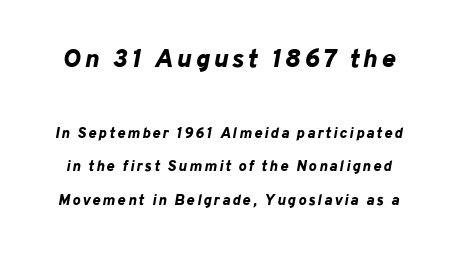
The image shows 26 px bold type, italic (leaning right); set loose line spacing (2.23x), not underlined; the first (top) block is 1.73x larger.
